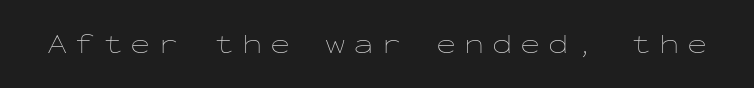
The image shows 27 px text type, upright; set unusually wide letter spacing (+0.28 em), not underlined.
